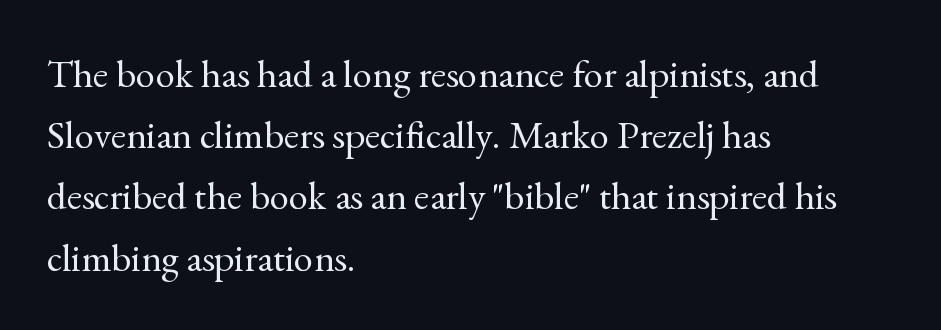
{"serif": "yes", "italic": "no", "bold": "no", "weight": "regular", "width": "normal", "x_height": "small", "monospaced": "no", "underline": "no", "align": "left", "line_spacing": "normal", "line_spacing_ratio": 1.57, "letter_spacing": "normal", "letter_spacing_em": 0.0, "glyph_px": 39}
